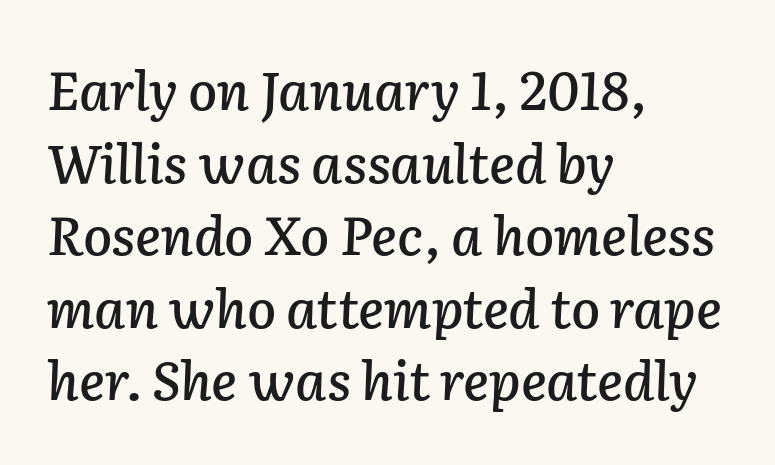
The image shows 53 px text type, italic (leaning right); set left-aligned, normal line spacing (1.37x), normal letter spacing, not underlined; low stroke contrast and a medium x-height.
